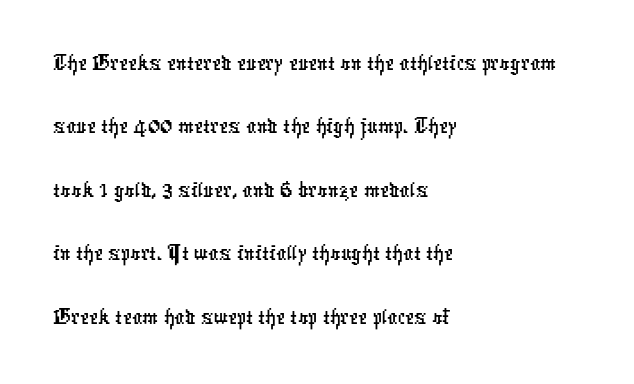
Q: Is the typeface a serif or a sans-serif typeface? A: Sans-serif.
Q: Is the text underlined? A: No.
Q: How is the paragraph aligned? A: Left-aligned.
Q: Is the spacing between letters normal or unusually wide? A: Normal.
Q: Is the spacing between lines tight, normal or loose? A: Normal.
Q: Width (condensed, normal, or wide)? A: Condensed.
Q: Stroke contrast? A: Low.
Q: x-height? A: Medium.
Q: Monospaced? A: No.
